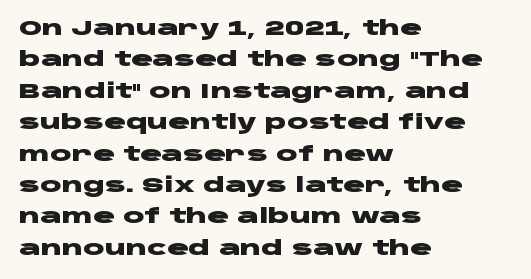
Ascenders rise straight up at ninety degrees. Just letters on the line, the space beneath them empty. Normally led — the rows are evenly, conventionally spaced. Here the glyphs are tracked normally, forming tight word shapes. The characters look thick and weighty, a clear bold.
